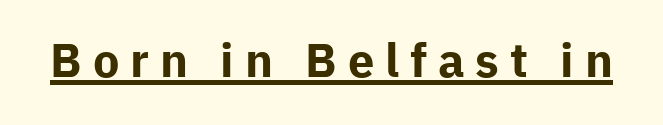
{"serif": "no", "italic": "no", "bold": "yes", "weight": "bold", "width": "normal", "stroke_contrast": "low", "x_height": "medium", "monospaced": "no", "underline": "yes", "letter_spacing": "wide", "letter_spacing_em": 0.23, "glyph_px": 47}
